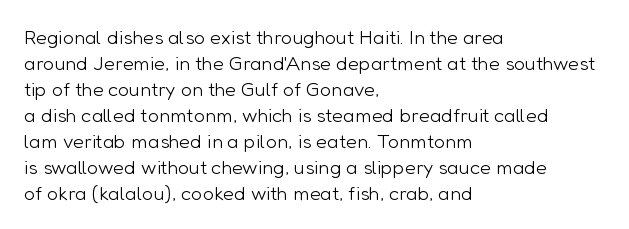
The image shows 20 px text type, upright; set left-aligned, normal line spacing (1.3x), normal letter spacing, not underlined.
